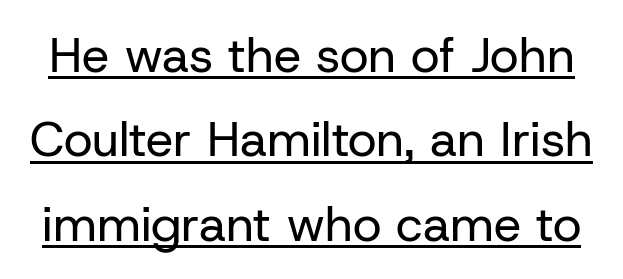
{"serif": "no", "italic": "no", "bold": "no", "weight": "regular", "width": "normal", "stroke_contrast": "low", "x_height": "medium", "monospaced": "no", "underline": "yes", "line_spacing_ratio": 1.72, "letter_spacing": "normal", "letter_spacing_em": 0.0, "glyph_px": 49}
